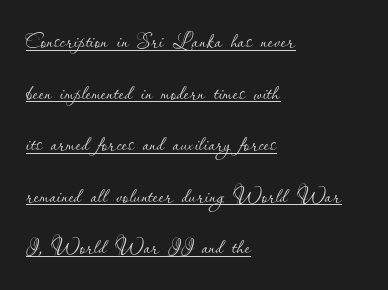
Q: Is the text bold? A: No.
Q: Is the text italic (slanted)? A: Yes.
Q: Is the text underlined? A: Yes.
Q: How is the paragraph aligned? A: Left-aligned.
Q: Is the spacing between letters normal or unusually wide? A: Normal.
Q: Width (condensed, normal, or wide)? A: Normal.
Q: Stroke contrast? A: Low.
Q: x-height? A: Small.
Q: Monospaced? A: No.
